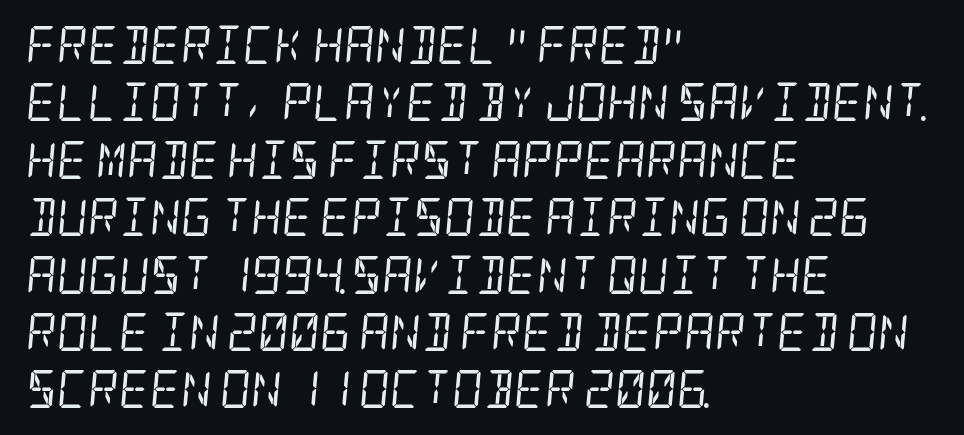
{"serif": "yes", "italic": "yes", "lean": "right", "slant_degrees": 5, "bold": "no", "weight": "regular", "width": "condensed", "stroke_contrast": "low", "x_height": "large", "underline": "no", "align": "left", "line_spacing": "normal", "line_spacing_ratio": 1.51, "letter_spacing": "normal", "letter_spacing_em": 0.0, "glyph_px": 38}
